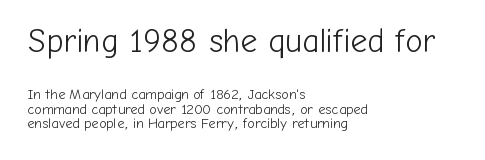
Looks like regular typesetting: each glyph gets only the width it needs. The gaps between neighbouring characters are ordinary and unremarkable. The lines are packed closely together with very little leading. Nothing sits at the stroke ends, so this counts as sans-serif. This is roman type, the default non-slanted kind. Each row of text sits above clean, open space.
